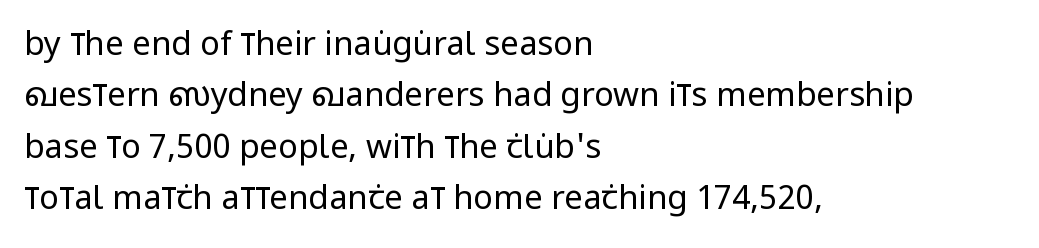
The image shows 33 px regular-weight, condensed sans-serif type, upright; set left-aligned, normal line spacing (1.56x), normal letter spacing, not underlined; low stroke contrast and a large x-height.
